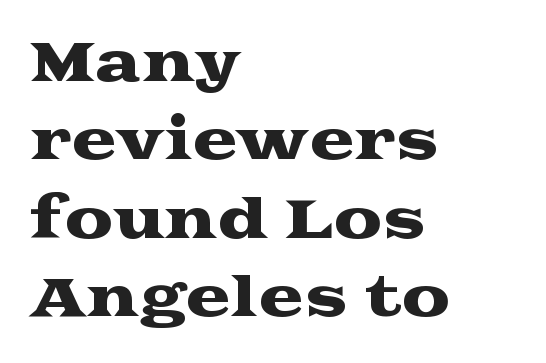
{"serif": "yes", "italic": "no", "width": "wide", "stroke_contrast": "medium", "x_height": "medium", "monospaced": "no", "underline": "no", "align": "left", "line_spacing": "normal", "line_spacing_ratio": 1.45, "letter_spacing": "normal", "letter_spacing_em": 0.0, "glyph_px": 54}
